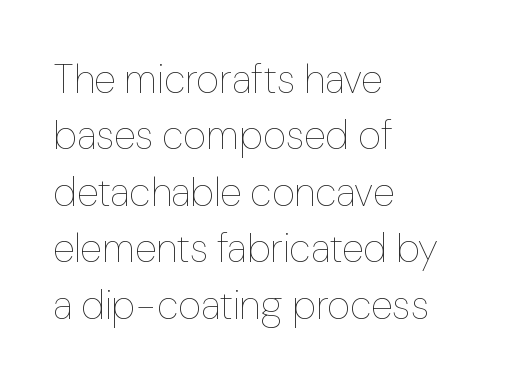
The image shows 40 px thin type, upright; set left-aligned, normal line spacing (1.41x), normal letter spacing, not underlined; low stroke contrast and a medium x-height.
